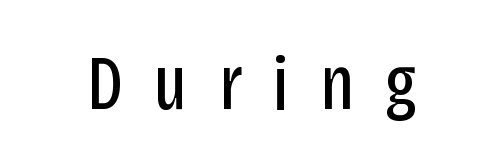
{"serif": "no", "italic": "no", "bold": "no", "weight": "regular", "width": "condensed", "stroke_contrast": "low", "x_height": "large", "monospaced": "no", "underline": "no", "letter_spacing": "wide", "letter_spacing_em": 0.4, "glyph_px": 77}
